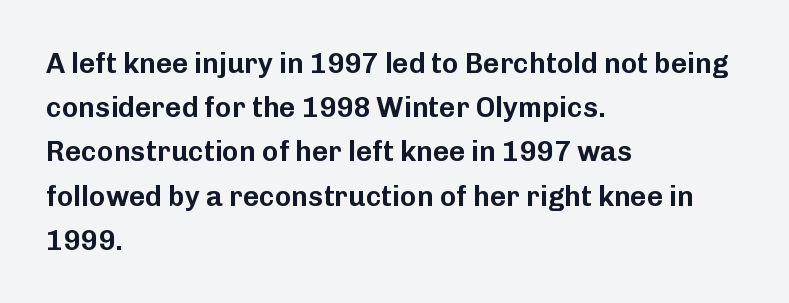
You could call the tracking neutral — neither tight nor loose. Typographically, this falls in the sans-serif category. Short and long lines alike share a common starting point at left. A typesetter would call this leading conventional body-copy spacing.
